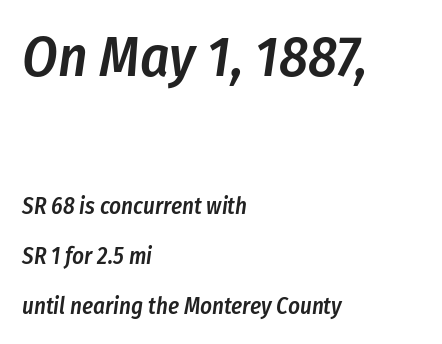
{"italic": "yes", "lean": "right", "slant_degrees": 8, "bold": "semi", "weight": "semibold", "width": "condensed", "stroke_contrast": "low", "x_height": "medium", "monospaced": "no", "underline": "no", "align": "left", "line_spacing": "loose", "line_spacing_ratio": 2.18, "letter_spacing": "normal", "letter_spacing_em": 0.0, "larger_block": "first", "size_ratio": 2.48, "glyph_px": 57}
